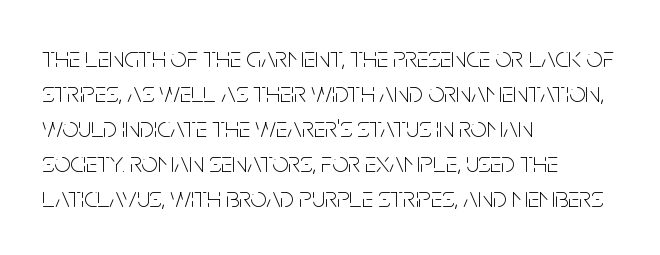
The image shows 29 px thin, condensed sans-serif type, upright; set left-aligned, line spacing 1.21x, normal letter spacing, not underlined; low stroke contrast and a large x-height.
